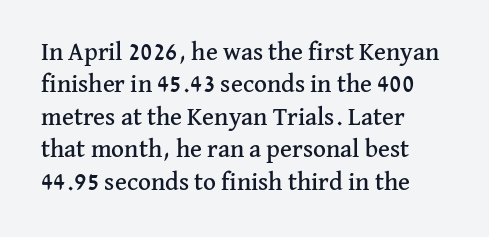
The image shows 25 px text type, upright; set left-aligned, normal line spacing (1.3x), normal letter spacing, not underlined.
